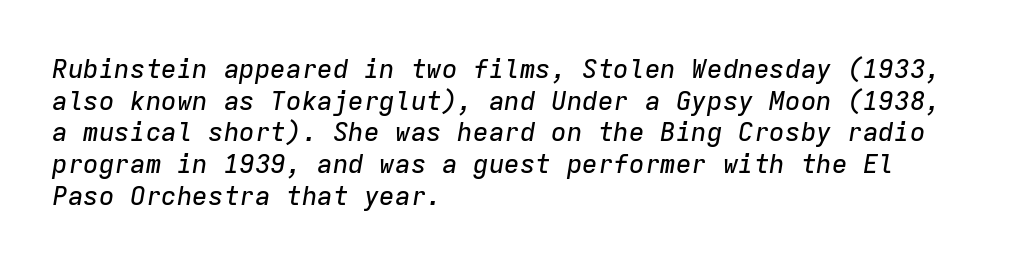
{"italic": "yes", "lean": "right", "slant_degrees": 9, "underline": "no", "align": "left", "line_spacing_ratio": 1.22, "letter_spacing": "normal", "letter_spacing_em": 0.0, "glyph_px": 26}
